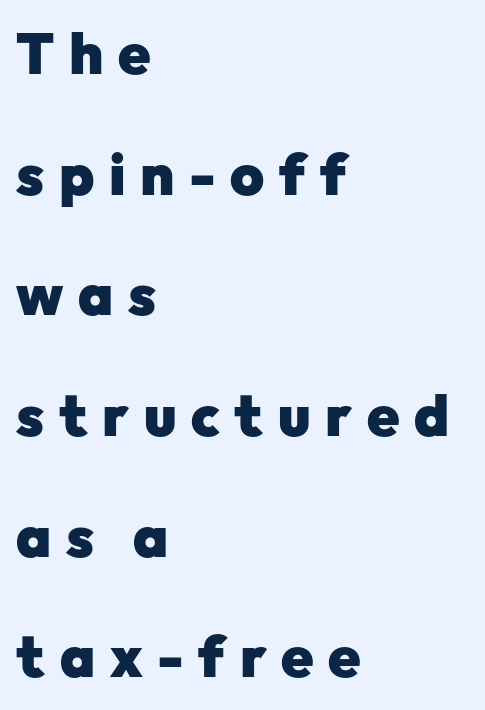
The image shows 58 px heavy sans-serif type, upright; set left-aligned, loose line spacing (2.08x), unusually wide letter spacing (+0.25 em), not underlined; low stroke contrast and a medium x-height.
